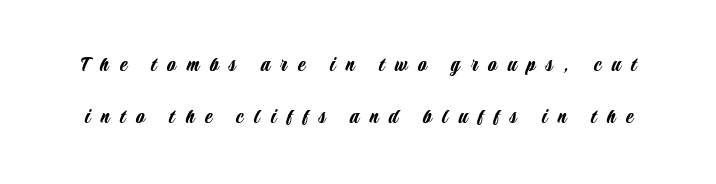
Does the leading feel generous? Absolutely, it's lavish. Beneath every word, the page is bare. Each word looks stretched out because of the extra space between its letters.
